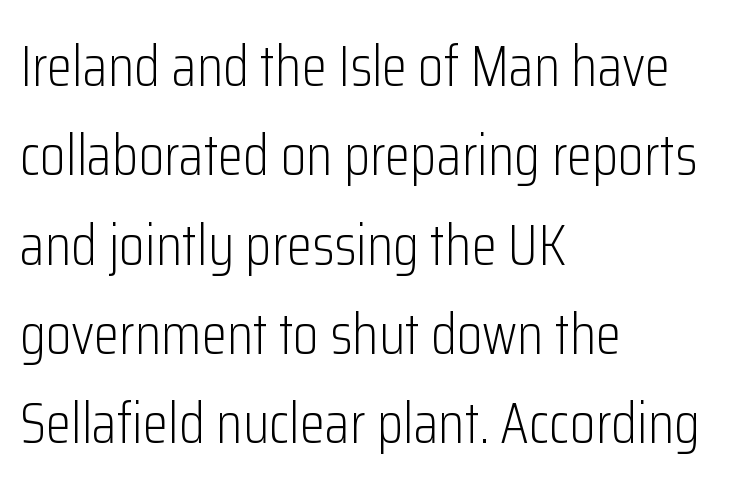
The image shows 58 px light, condensed sans-serif type, upright; set left-aligned, normal line spacing (1.54x), normal letter spacing, not underlined; low stroke contrast and a medium x-height.
